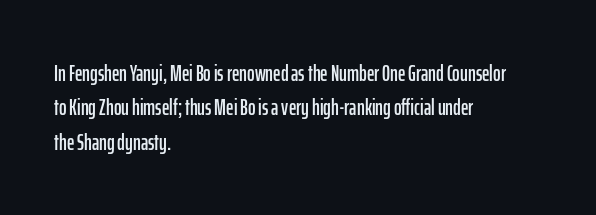
Q: Is the text italic (slanted)? A: No, it is upright.
Q: Is the text underlined? A: No.
Q: How is the paragraph aligned? A: Left-aligned.
Q: Is the spacing between letters normal or unusually wide? A: Normal.
Q: Is the spacing between lines tight, normal or loose? A: Normal.
